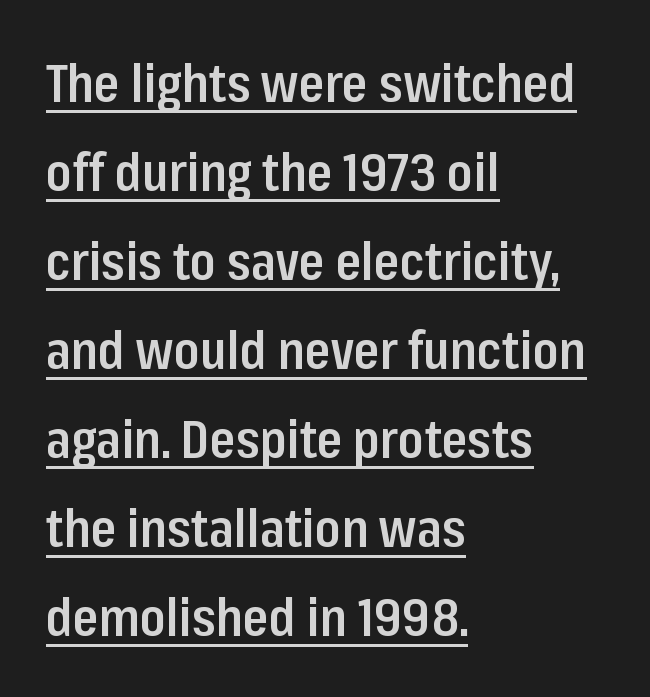
The image shows 52 px semibold, condensed sans-serif type, upright; set left-aligned, line spacing 1.71x, normal letter spacing, underlined; low stroke contrast and a medium x-height.
